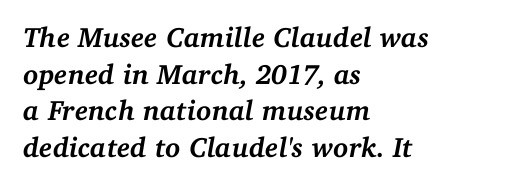
Line starts are locked; line ends wander. Little horizontal feet cap the strokes, marking this as serif type. The text carries the slant typical of an italic or oblique font. A clean baseline with only descenders dipping below it. A dark, heavy texture on the line: the type is bold. Standard letterfit; no display-style spreading of the glyphs.
